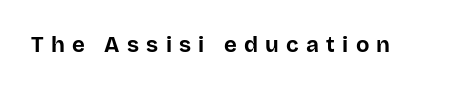
{"italic": "no", "bold": "yes", "underline": "no", "letter_spacing": "wide", "letter_spacing_em": 0.33, "glyph_px": 22}
